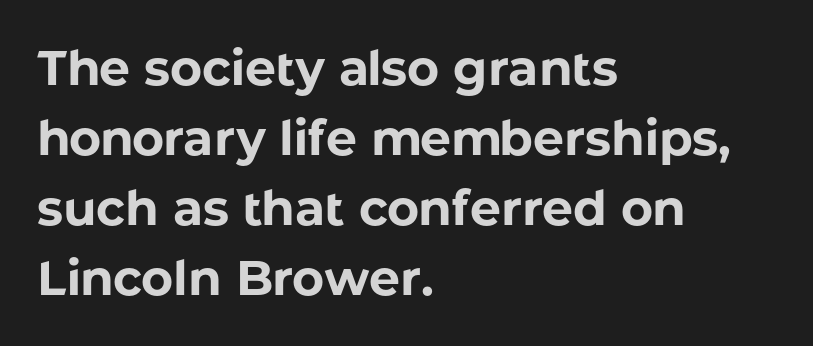
{"serif": "no", "italic": "no", "bold": "yes", "weight": "bold", "width": "normal", "stroke_contrast": "low", "x_height": "medium", "monospaced": "no", "underline": "no", "align": "left", "line_spacing": "normal", "line_spacing_ratio": 1.43, "letter_spacing": "normal", "letter_spacing_em": 0.0, "glyph_px": 49}
